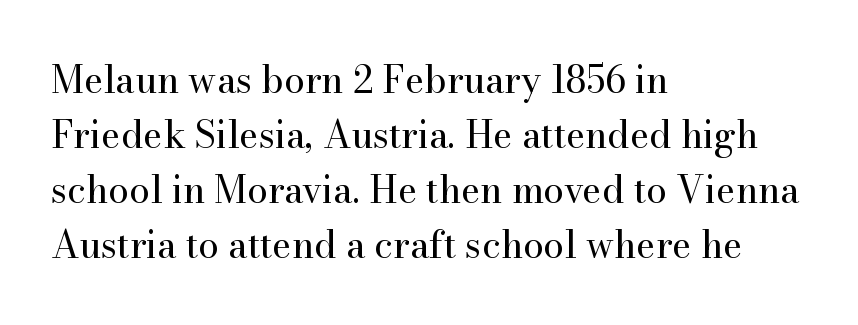
Q: Is the text bold? A: No.
Q: Is the text italic (slanted)? A: No, it is upright.
Q: Is the typeface a serif or a sans-serif typeface? A: Serif.
Q: Is the text underlined? A: No.
Q: How is the paragraph aligned? A: Left-aligned.
Q: Is the spacing between letters normal or unusually wide? A: Normal.
Q: Is the spacing between lines tight, normal or loose? A: Normal.
Q: Width (condensed, normal, or wide)? A: Normal.
Q: Stroke contrast? A: High.
Q: x-height? A: Small.
Q: Monospaced? A: No.
